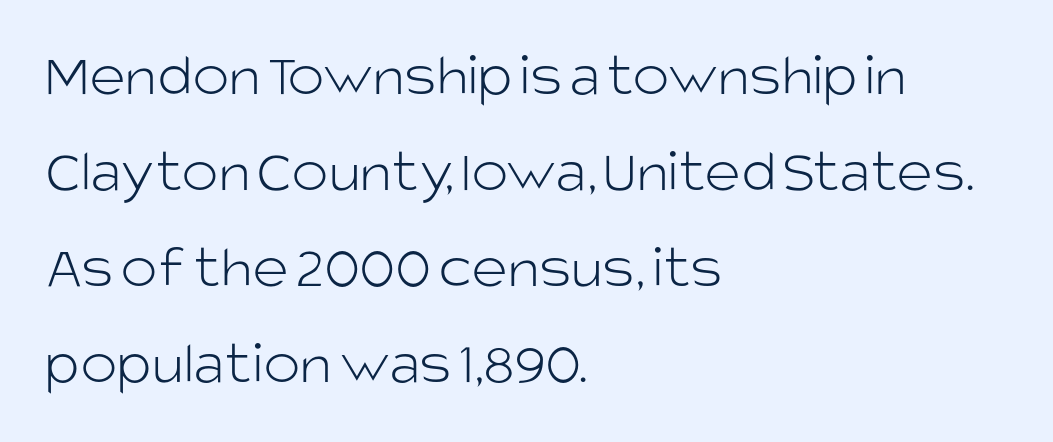
The designer left line spacing at the default. Is there any slant? The stems are plumb. A student would call this left alignment; a typographer would say flush left, rag right. You could not count columns in this text — the font is proportionally spaced. Has an underline been added? It has not.
